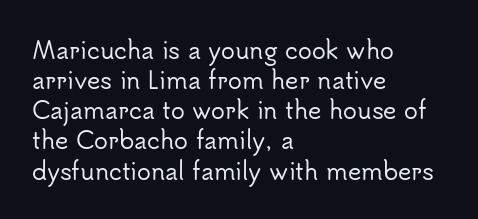
The image shows 23 px text type, upright; set left-aligned, normal line spacing (1.31x), normal letter spacing, not underlined.
